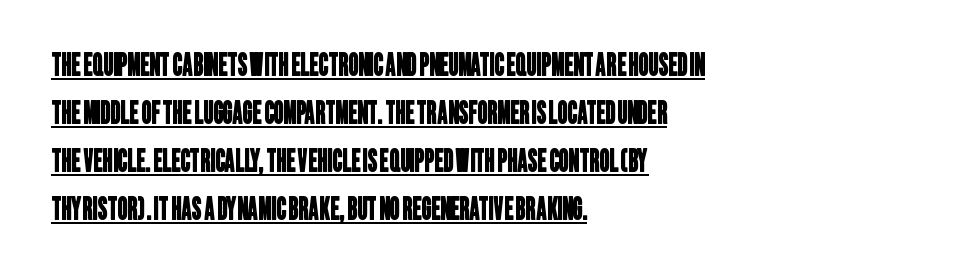
The image shows 31 px condensed sans-serif type; set left-aligned, normal line spacing (1.55x), normal letter spacing, underlined; low stroke contrast and a large x-height.
